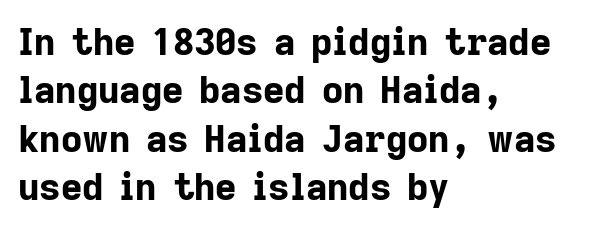
Q: Is the text bold? A: Yes.
Q: Is the text italic (slanted)? A: No, it is upright.
Q: Is the typeface a serif or a sans-serif typeface? A: Sans-serif.
Q: Is the text underlined? A: No.
Q: How is the paragraph aligned? A: Left-aligned.
Q: Is the spacing between letters normal or unusually wide? A: Normal.
Q: Is the spacing between lines tight, normal or loose? A: Normal.
Q: Width (condensed, normal, or wide)? A: Normal.
Q: Stroke contrast? A: Low.
Q: x-height? A: Medium.
Q: Monospaced? A: No.
